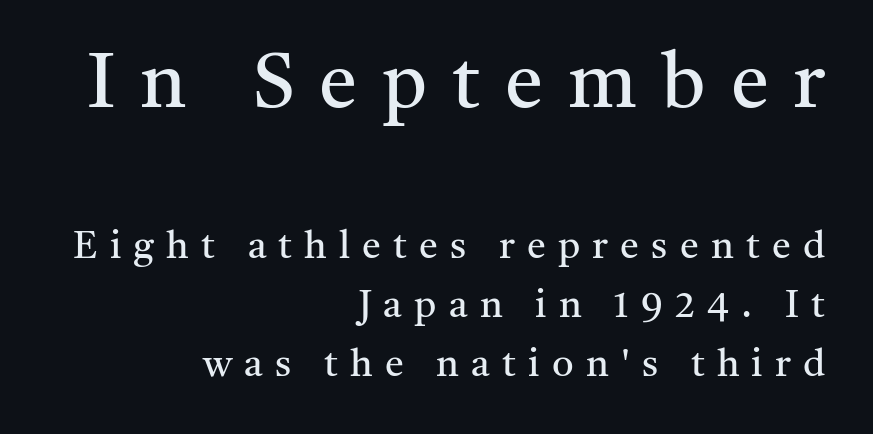
The image shows 77 px regular-weight serif type, upright; set right-aligned, normal line spacing (1.55x), unusually wide letter spacing (+0.32 em), not underlined; the first (top) block is 2.03x larger; medium stroke contrast and a medium x-height.
